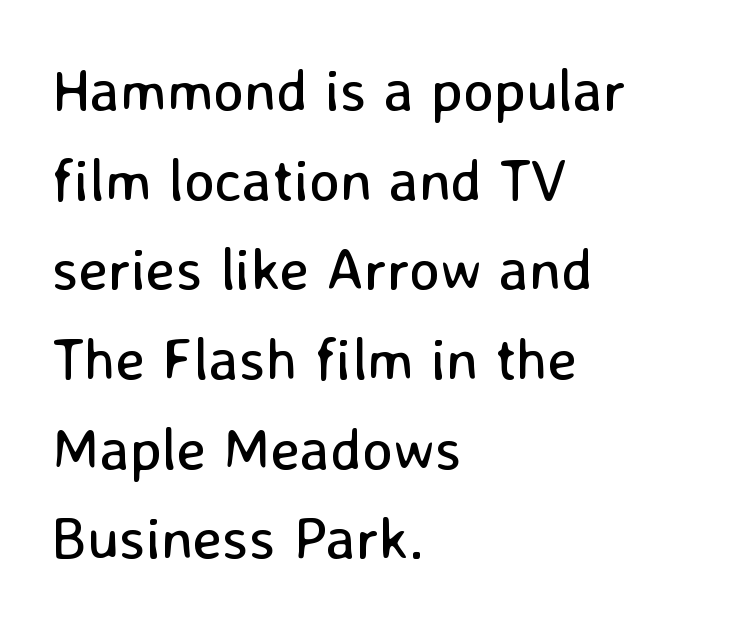
The image shows 59 px regular-weight sans-serif type, upright; set left-aligned, normal line spacing (1.52x), normal letter spacing, not underlined; low stroke contrast and a medium x-height.
